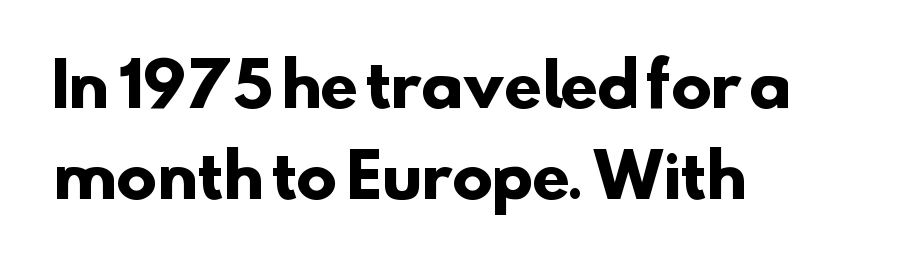
Typographically, this falls in the sans-serif category. The rendering anchors every line to the left-hand side. The block of text has a typical density, with ordinary space between rows. These lines carry a lot of weight — the face is fully bold. Letters rest on an invisible, unmarked baseline.
